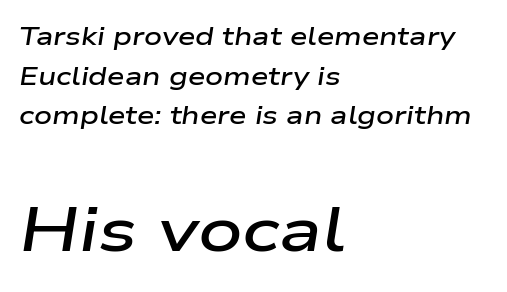
Q: Is the text bold? A: Semi-bold.
Q: Is the text italic (slanted)? A: Yes, it leans right by about 9 degrees.
Q: Is the text underlined? A: No.
Q: How is the paragraph aligned? A: Left-aligned.
Q: Is the spacing between letters normal or unusually wide? A: Normal.
Q: Is the spacing between lines tight, normal or loose? A: Normal.
Q: Which block of text is set in a larger size, the first (top) or the second (bottom)? A: The second (bottom) one.
Q: Width (condensed, normal, or wide)? A: Wide.
Q: Stroke contrast? A: Low.
Q: x-height? A: Medium.
Q: Monospaced? A: No.
